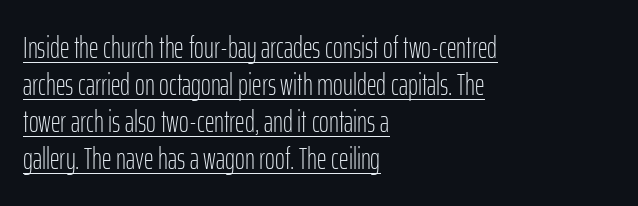
The image shows 30 px light, condensed sans-serif type, upright; set left-aligned, line spacing 1.23x, normal letter spacing, underlined; low stroke contrast and a medium x-height.
